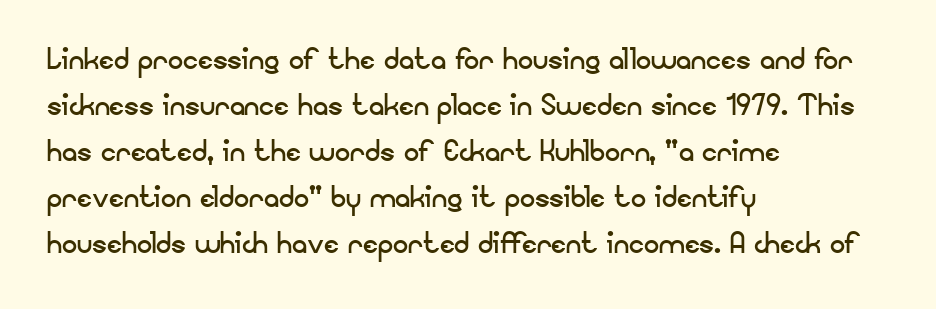
Q: Is the text bold? A: No.
Q: Is the text italic (slanted)? A: No, it is upright.
Q: Is the typeface a serif or a sans-serif typeface? A: Sans-serif.
Q: Is the text underlined? A: No.
Q: How is the paragraph aligned? A: Left-aligned.
Q: Is the spacing between letters normal or unusually wide? A: Normal.
Q: Width (condensed, normal, or wide)? A: Normal.
Q: Stroke contrast? A: Low.
Q: x-height? A: Small.
Q: Monospaced? A: No.
